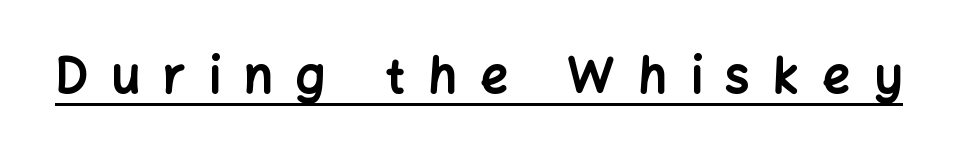
The image shows 49 px bold sans-serif type, upright; set unusually wide letter spacing (+0.48 em), underlined; low stroke contrast and a medium x-height.
